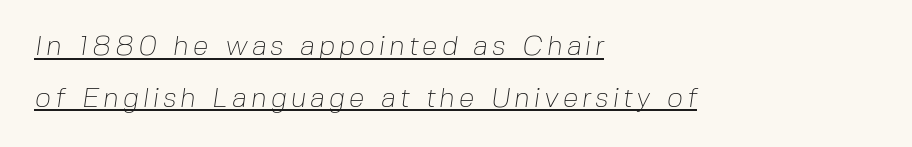
{"serif": "no", "bold": "no", "weight": "thin", "width": "normal", "stroke_contrast": "low", "x_height": "medium", "monospaced": "no", "underline": "yes", "align": "left", "line_spacing_ratio": 1.84, "glyph_px": 28}
